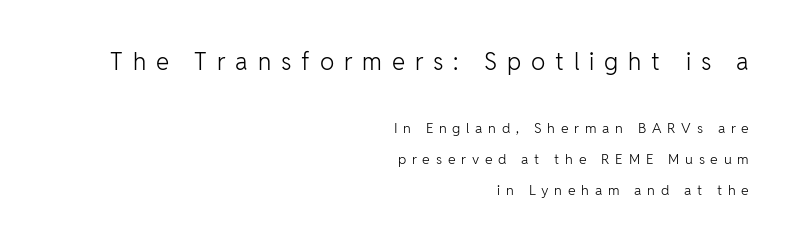
Q: Is the text bold? A: No.
Q: Is the text italic (slanted)? A: No, it is upright.
Q: Is the text underlined? A: No.
Q: How is the paragraph aligned? A: Right-aligned.
Q: Is the spacing between letters normal or unusually wide? A: Unusually wide.
Q: Is the spacing between lines tight, normal or loose? A: Loose.
Q: Which block of text is set in a larger size, the first (top) or the second (bottom)? A: The first (top) one.
